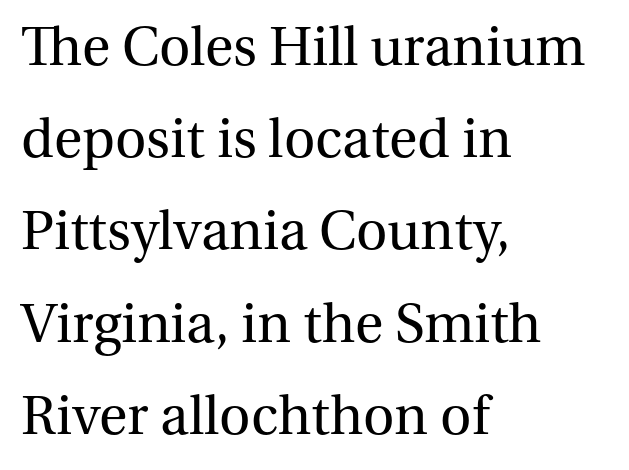
Q: Is the text bold? A: No.
Q: Is the text italic (slanted)? A: No, it is upright.
Q: Is the typeface a serif or a sans-serif typeface? A: Serif.
Q: Is the text underlined? A: No.
Q: How is the paragraph aligned? A: Left-aligned.
Q: Is the spacing between letters normal or unusually wide? A: Normal.
Q: Is the spacing between lines tight, normal or loose? A: Normal.
Q: Width (condensed, normal, or wide)? A: Normal.
Q: Stroke contrast? A: Medium.
Q: x-height? A: Medium.
Q: Monospaced? A: No.
